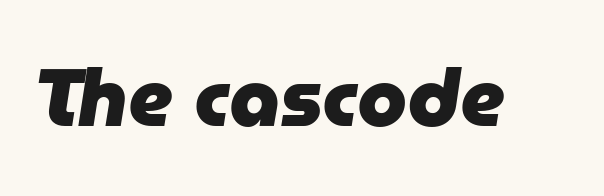
Q: Is the text bold? A: Yes.
Q: Is the text italic (slanted)? A: Yes, it leans right by about 9 degrees.
Q: Is the text underlined? A: No.
Q: Is the spacing between letters normal or unusually wide? A: Normal.
Q: Width (condensed, normal, or wide)? A: Normal.
Q: Stroke contrast? A: Low.
Q: x-height? A: Medium.
Q: Monospaced? A: No.
